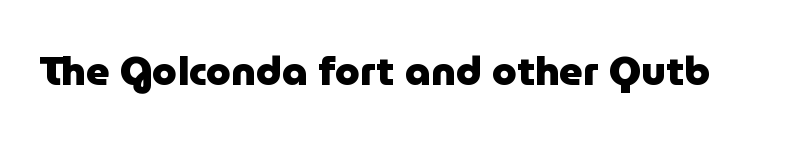
Q: Is the text bold? A: Yes.
Q: Is the text italic (slanted)? A: No, it is upright.
Q: Is the typeface a serif or a sans-serif typeface? A: Sans-serif.
Q: Is the text underlined? A: No.
Q: Is the spacing between letters normal or unusually wide? A: Normal.
Q: Width (condensed, normal, or wide)? A: Normal.
Q: Stroke contrast? A: Low.
Q: x-height? A: Medium.
Q: Monospaced? A: No.
